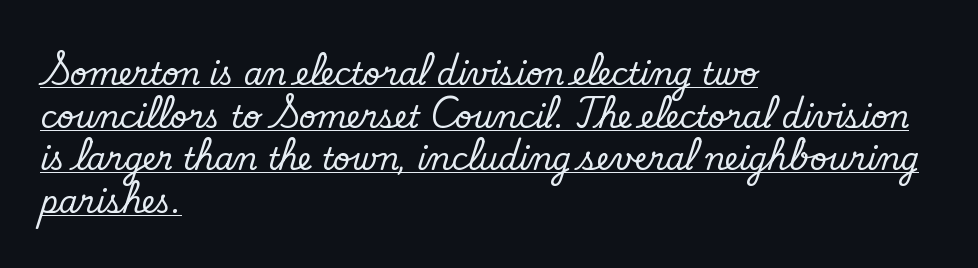
The image shows 30 px regular-weight sans-serif type; set left-aligned, normal line spacing (1.42x), normal letter spacing, underlined; low stroke contrast and a small x-height.
